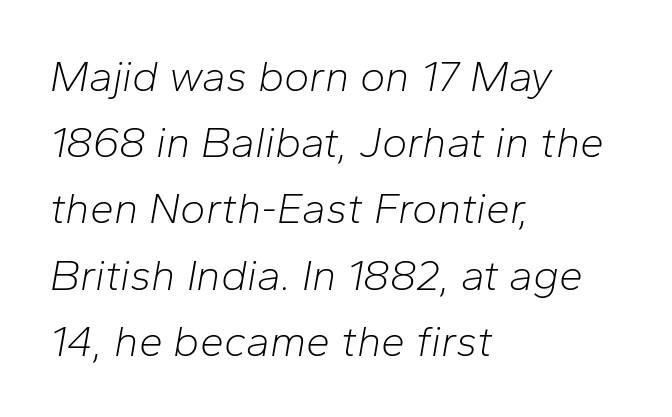
It's the slanting kind of type. The passage shown is not bold in any degree. This rendering features lettering with no underline. In CSS terms this would be text-align: left. Do the characters align in a grid? No, the font is proportional. In terms of letterspacing, this is plain default setting.
